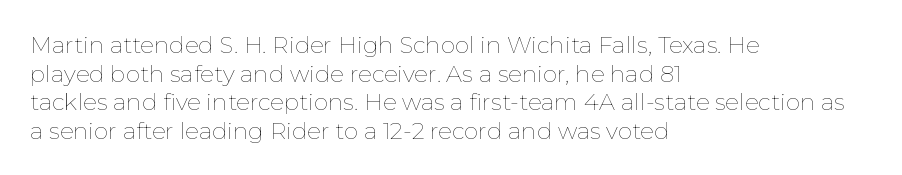
Q: Is the text bold? A: No.
Q: Is the text italic (slanted)? A: No, it is upright.
Q: Is the text underlined? A: No.
Q: How is the paragraph aligned? A: Left-aligned.
Q: Is the spacing between letters normal or unusually wide? A: Normal.
